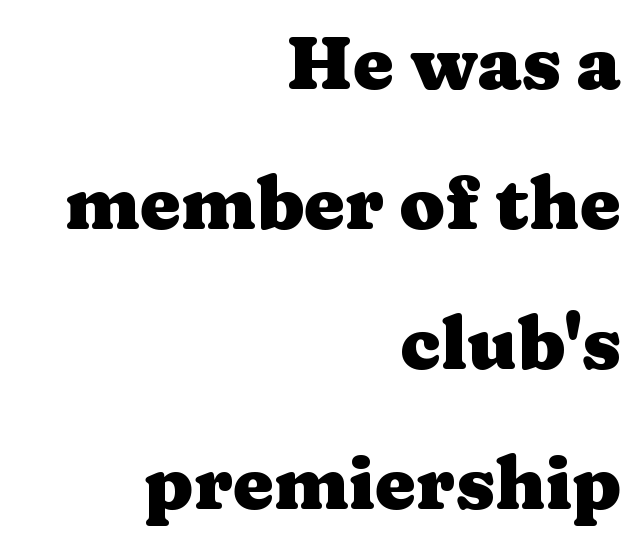
The typesetting leans heavy: a genuine bold. This sample has the flowing, uneven cadence of proportional lettering. Short note: letters normally spaced. Posture: vertical.
